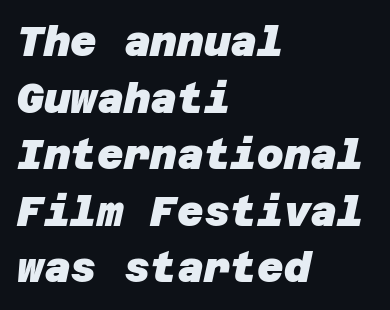
{"serif": "no", "bold": "yes", "weight": "heavy", "width": "normal", "stroke_contrast": "low", "x_height": "large", "underline": "no", "align": "left", "line_spacing": "normal", "line_spacing_ratio": 1.38, "letter_spacing": "normal", "letter_spacing_em": 0.0, "glyph_px": 41}
